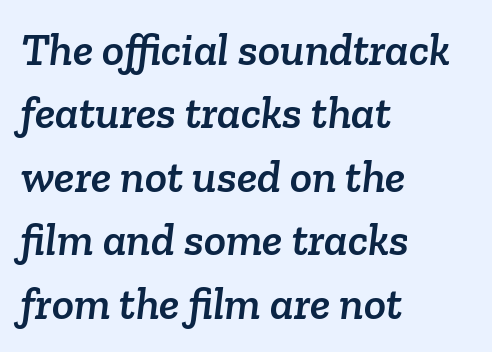
{"serif": "yes", "width": "normal", "stroke_contrast": "low", "x_height": "medium", "monospaced": "no", "underline": "no", "align": "left", "line_spacing": "normal", "line_spacing_ratio": 1.38, "letter_spacing": "normal", "letter_spacing_em": 0.0, "glyph_px": 46}
